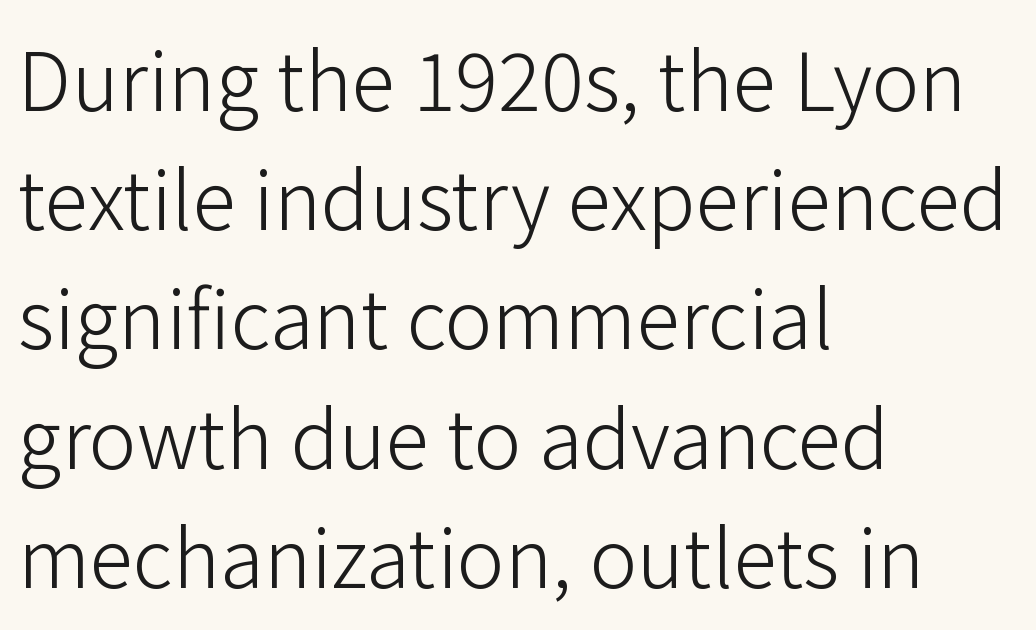
The image shows 80 px light sans-serif type, upright; set left-aligned, normal line spacing (1.49x), normal letter spacing, not underlined; low stroke contrast and a medium x-height.
